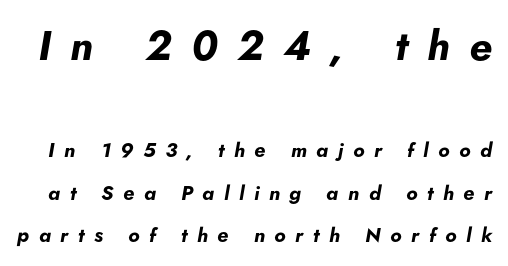
{"italic": "yes", "lean": "right", "slant_degrees": 5, "bold": "yes", "weight": "bold", "width": "normal", "stroke_contrast": "low", "x_height": "small", "monospaced": "no", "underline": "no", "line_spacing": "loose", "line_spacing_ratio": 2.11, "letter_spacing": "wide", "letter_spacing_em": 0.48, "larger_block": "first", "size_ratio": 2.05, "glyph_px": 41}
